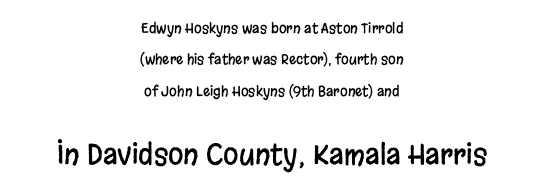
The image shows 28 px condensed sans-serif type, upright; set centered, loose line spacing (2.25x), normal letter spacing, not underlined; the second (bottom) block is 2.0x larger; low stroke contrast and a large x-height.
